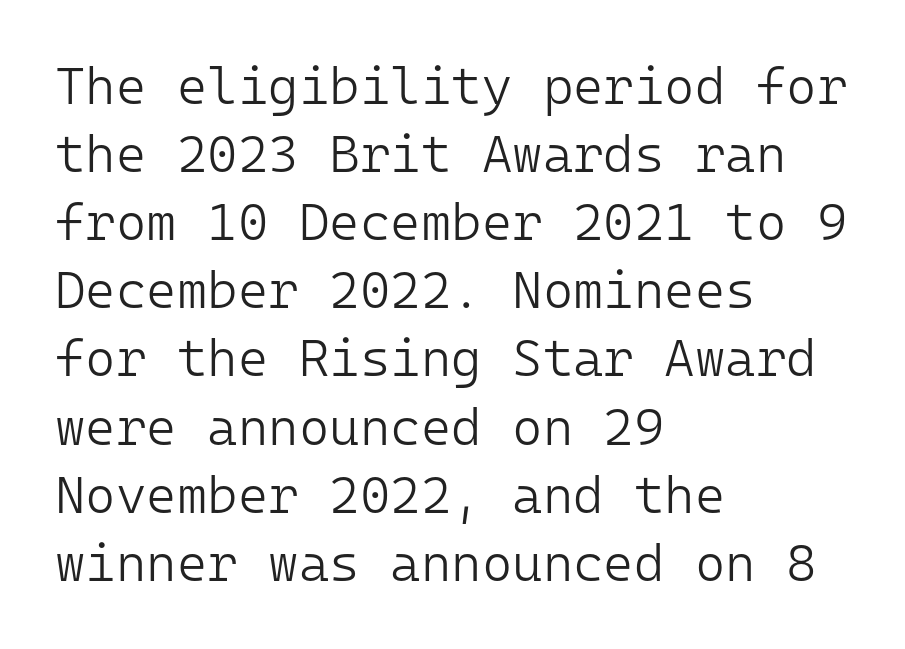
In CSS terms this would be text-align: left. The strokes carry an ordinary text weight at most. The area under the type is left untouched. Is this a sans? Yes — the strokes have no serifs.
